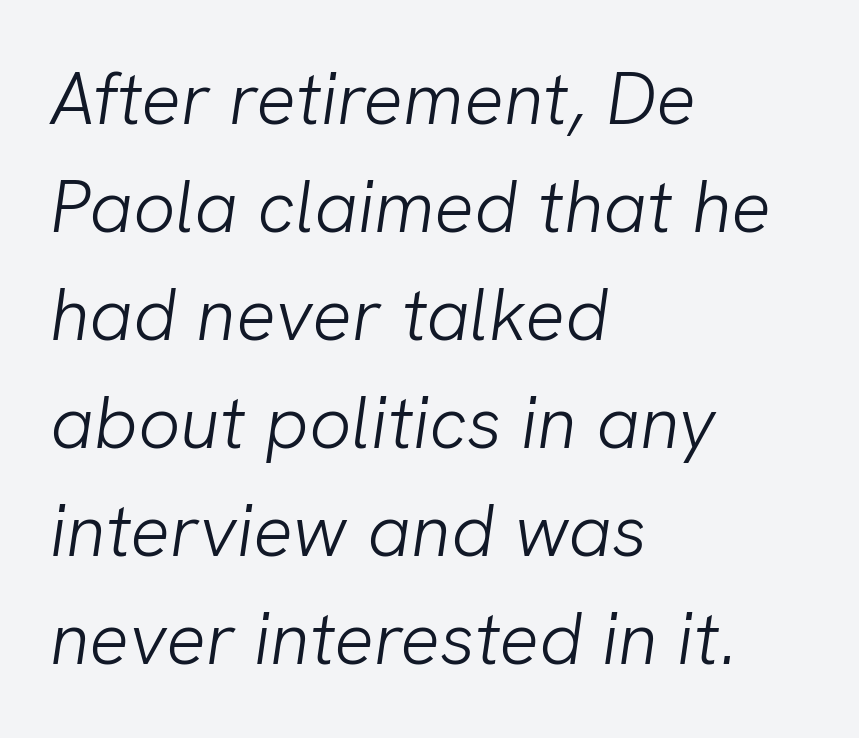
Q: Is the text bold? A: No.
Q: Is the typeface a serif or a sans-serif typeface? A: Sans-serif.
Q: Is the text underlined? A: No.
Q: How is the paragraph aligned? A: Left-aligned.
Q: Is the spacing between letters normal or unusually wide? A: Normal.
Q: Is the spacing between lines tight, normal or loose? A: Normal.
Q: Width (condensed, normal, or wide)? A: Normal.
Q: Stroke contrast? A: Low.
Q: x-height? A: Medium.
Q: Monospaced? A: No.
